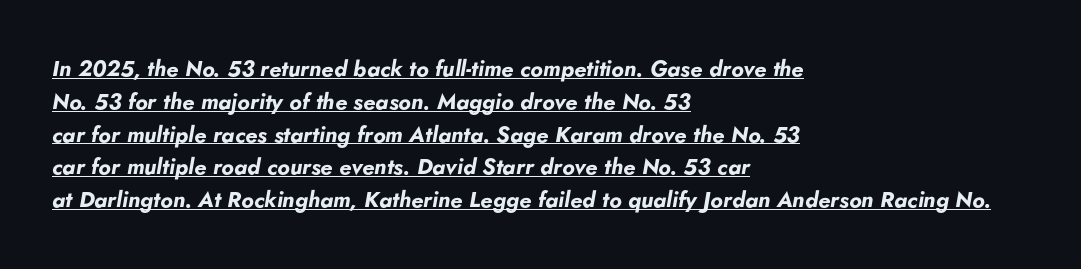
{"italic": "yes", "lean": "right", "slant_degrees": 5, "bold": "yes", "underline": "yes", "align": "left", "line_spacing": "normal", "line_spacing_ratio": 1.49, "letter_spacing": "normal", "letter_spacing_em": 0.0, "glyph_px": 22}
